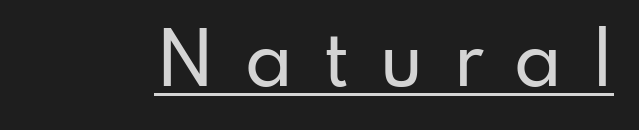
{"serif": "no", "italic": "no", "width": "normal", "stroke_contrast": "low", "x_height": "small", "monospaced": "no", "underline": "yes", "letter_spacing": "wide", "letter_spacing_em": 0.42, "glyph_px": 69}
